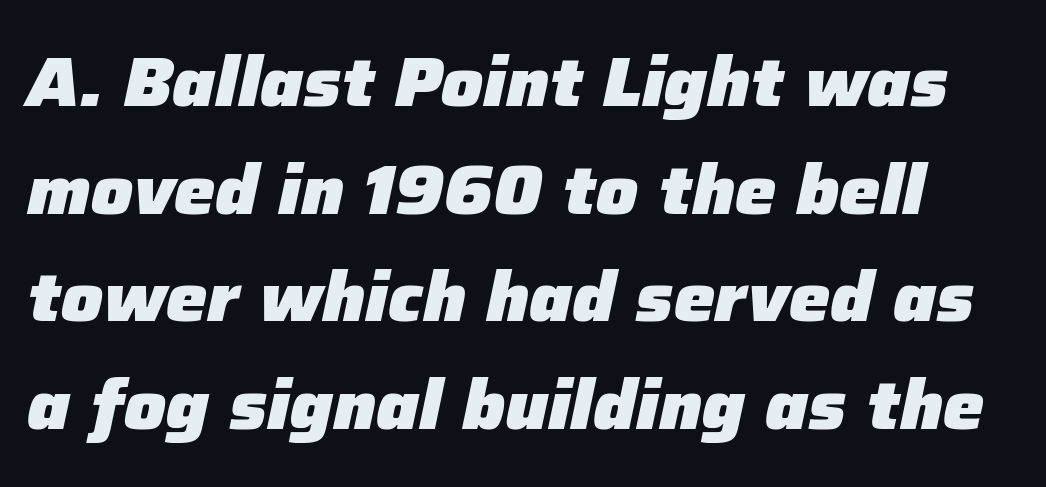
The image shows 69 px heavy type, italic (leaning right); set normal line spacing (1.56x), normal letter spacing, not underlined; low stroke contrast and a medium x-height.
